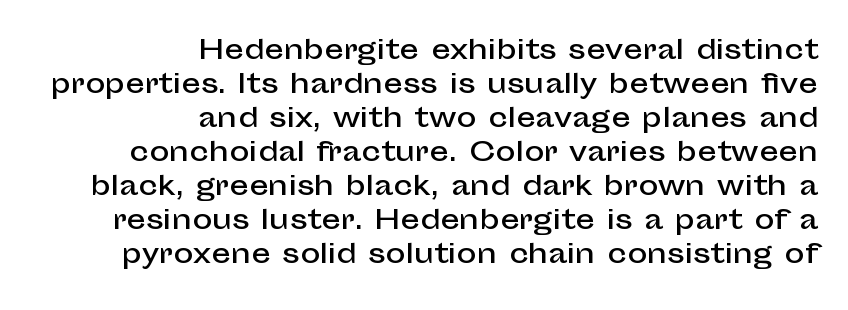
The words here are not underlined. Does the copy run flush right? Yes — the right margin is perfectly even. This sample keeps an unexceptional amount of space between lines. Posture: straight, roman, zero tilt.
